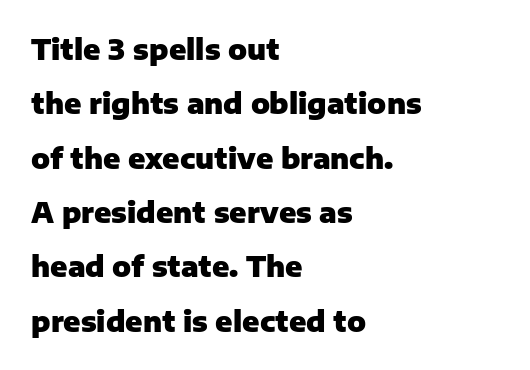
The image shows 28 px heavy sans-serif type, upright; set left-aligned, loose line spacing (1.94x), normal letter spacing, not underlined; low stroke contrast and a medium x-height.
